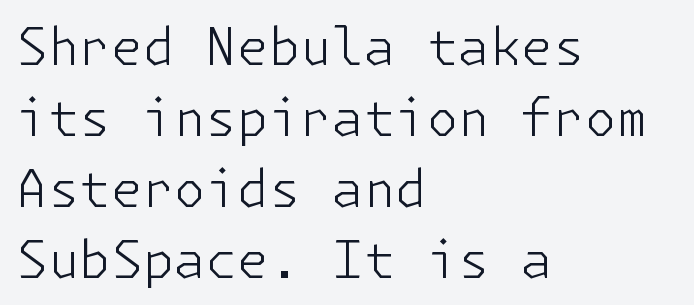
This reads as an unemphasized weight, regular at the heaviest. You can tell from the bare stems that sans-serif type was used. Plain, unruled lines of type. Default kerning and tracking; the words read as compact shapes.
